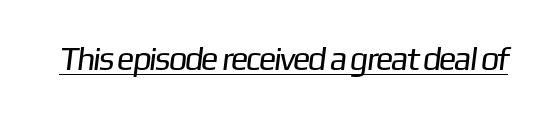
The weight would be labelled regular, book, light, or lighter still. Nope, no serifs anywhere on these letters. Emphasis is given by a line drawn under the lettering. This sample has the flowing, uneven cadence of proportional lettering.
